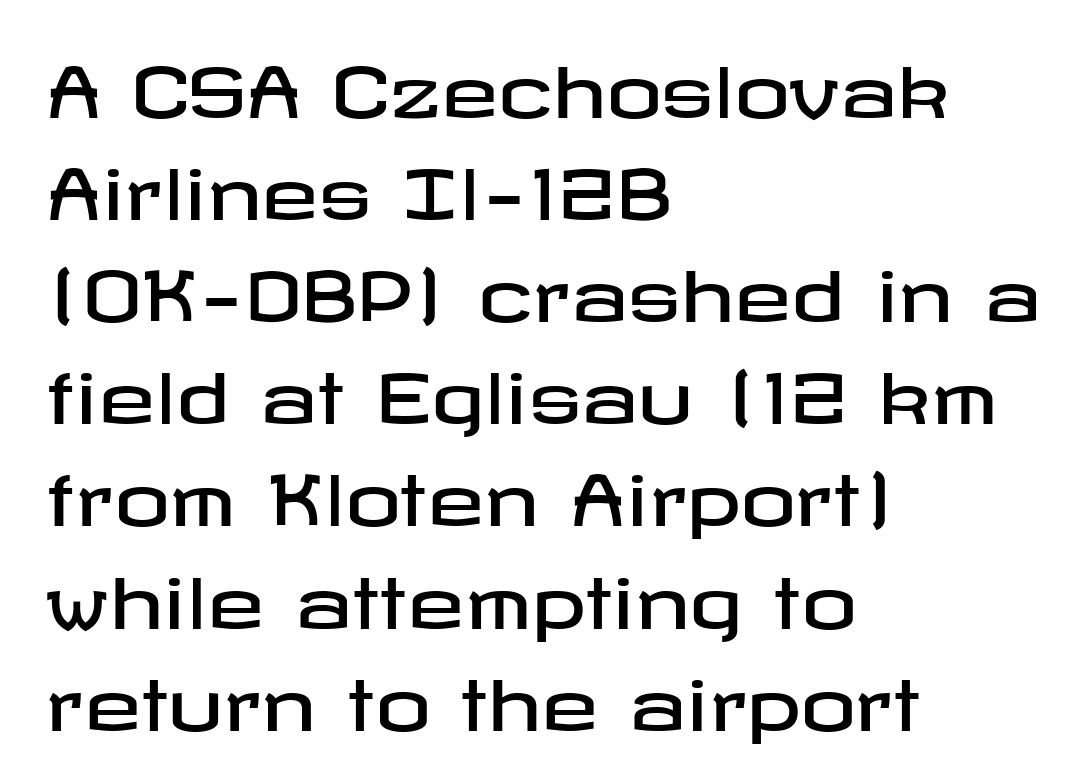
Q: Is the text italic (slanted)? A: No, it is upright.
Q: Is the typeface a serif or a sans-serif typeface? A: Sans-serif.
Q: Is the text underlined? A: No.
Q: How is the paragraph aligned? A: Left-aligned.
Q: Is the spacing between letters normal or unusually wide? A: Normal.
Q: Is the spacing between lines tight, normal or loose? A: Normal.
Q: Width (condensed, normal, or wide)? A: Wide.
Q: Stroke contrast? A: Low.
Q: x-height? A: Medium.
